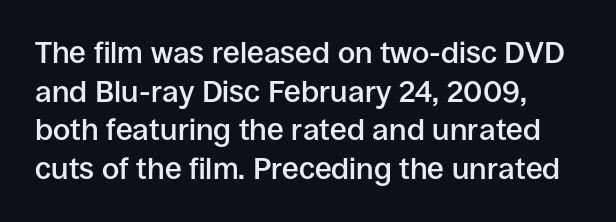
The image shows 30 px semibold sans-serif type, upright; set normal line spacing (1.29x), normal letter spacing, not underlined; low stroke contrast and a large x-height.
